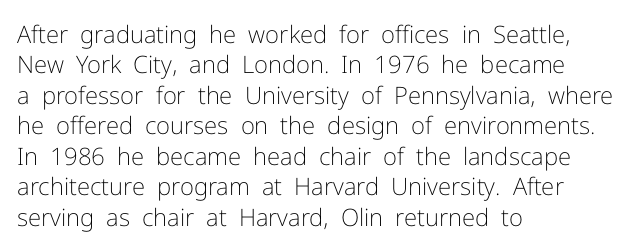
The type sits square on the baseline with zero lean. Only glyphs here, with clear space below each row. This sample is left-justified, so line endings fall wherever the words run out. Nothing unusual about the tracking: characters are spaced as the font intends. No extra ink here — the face is not bold.
